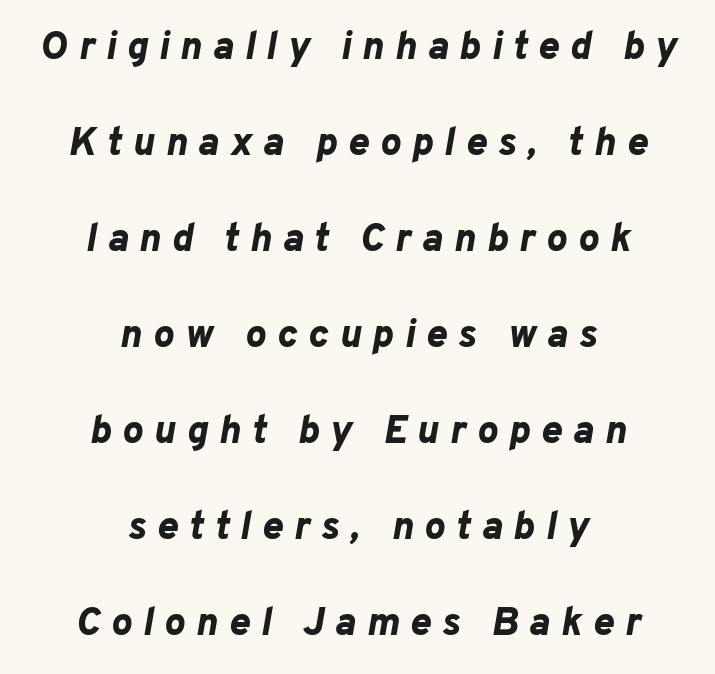
{"italic": "yes", "lean": "right", "slant_degrees": 10, "bold": "yes", "weight": "bold", "width": "normal", "stroke_contrast": "low", "x_height": "medium", "monospaced": "no", "underline": "no", "align": "center", "line_spacing": "loose", "line_spacing_ratio": 2.46, "letter_spacing": "wide", "letter_spacing_em": 0.28, "glyph_px": 39}
